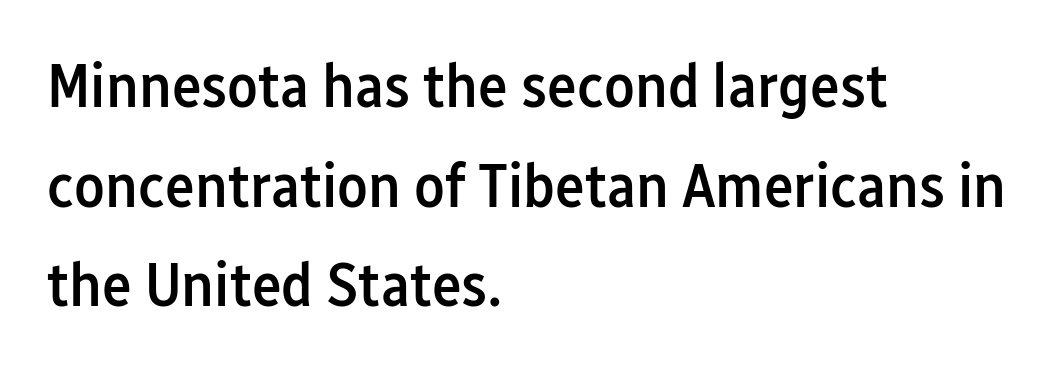
{"serif": "no", "italic": "no", "bold": "semi", "weight": "semibold", "width": "condensed", "stroke_contrast": "low", "x_height": "medium", "monospaced": "no", "underline": "no", "align": "left", "line_spacing": "normal", "line_spacing_ratio": 1.58, "letter_spacing": "normal", "letter_spacing_em": 0.0, "glyph_px": 63}
